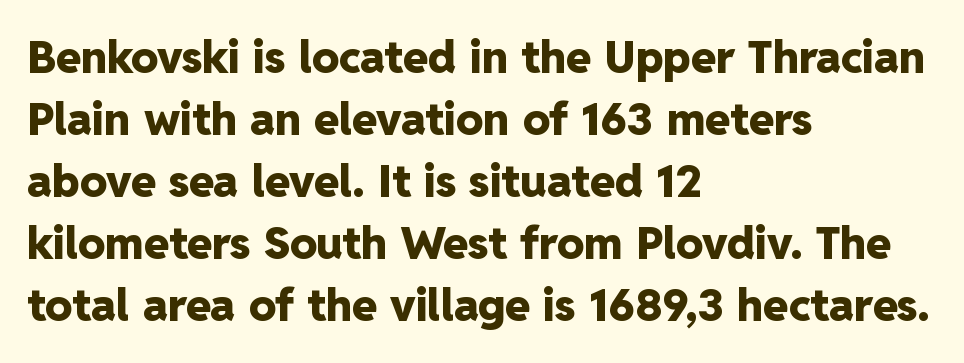
The image shows 45 px heavy sans-serif type, upright; set left-aligned, normal line spacing (1.38x), normal letter spacing, not underlined; low stroke contrast and a medium x-height.
